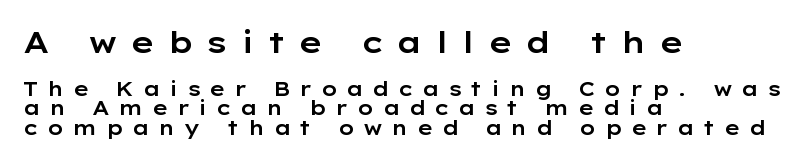
{"serif": "no", "italic": "no", "width": "wide", "stroke_contrast": "low", "x_height": "medium", "monospaced": "no", "underline": "no", "align": "left", "line_spacing": "tight", "line_spacing_ratio": 0.97, "letter_spacing": "wide", "letter_spacing_em": 0.42, "larger_block": "first", "size_ratio": 1.5, "glyph_px": 30}
